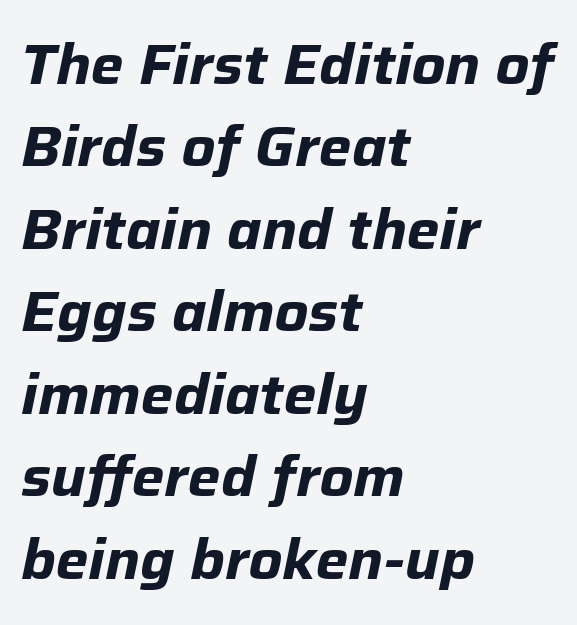
{"italic": "yes", "lean": "right", "slant_degrees": 12, "bold": "yes", "weight": "bold", "width": "normal", "stroke_contrast": "low", "x_height": "medium", "monospaced": "no", "underline": "no", "align": "left", "line_spacing": "normal", "line_spacing_ratio": 1.5, "letter_spacing": "normal", "letter_spacing_em": 0.0, "glyph_px": 55}
